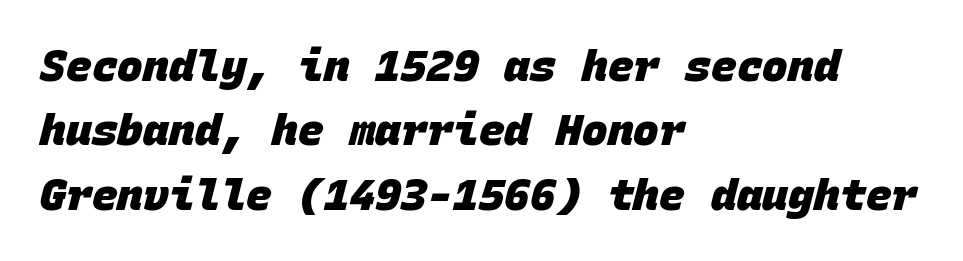
The image shows 43 px heavy sans-serif type, monospaced; set left-aligned, normal line spacing (1.5x), normal letter spacing, not underlined; low stroke contrast and a large x-height.
